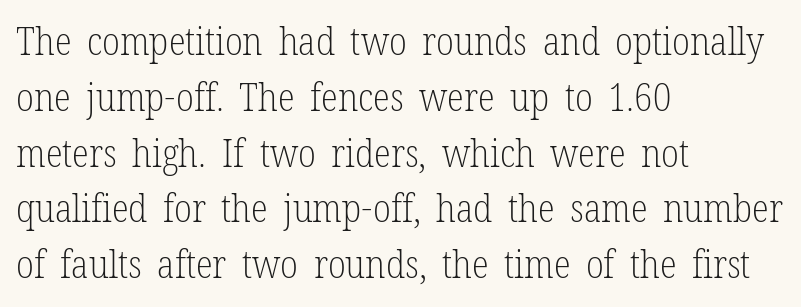
Q: Is the text bold? A: No.
Q: Is the text italic (slanted)? A: No, it is upright.
Q: Is the typeface a serif or a sans-serif typeface? A: Serif.
Q: Is the text underlined? A: No.
Q: How is the paragraph aligned? A: Left-aligned.
Q: Is the spacing between letters normal or unusually wide? A: Normal.
Q: Is the spacing between lines tight, normal or loose? A: Normal.
Q: Width (condensed, normal, or wide)? A: Condensed.
Q: Stroke contrast? A: Low.
Q: x-height? A: Medium.
Q: Monospaced? A: No.
